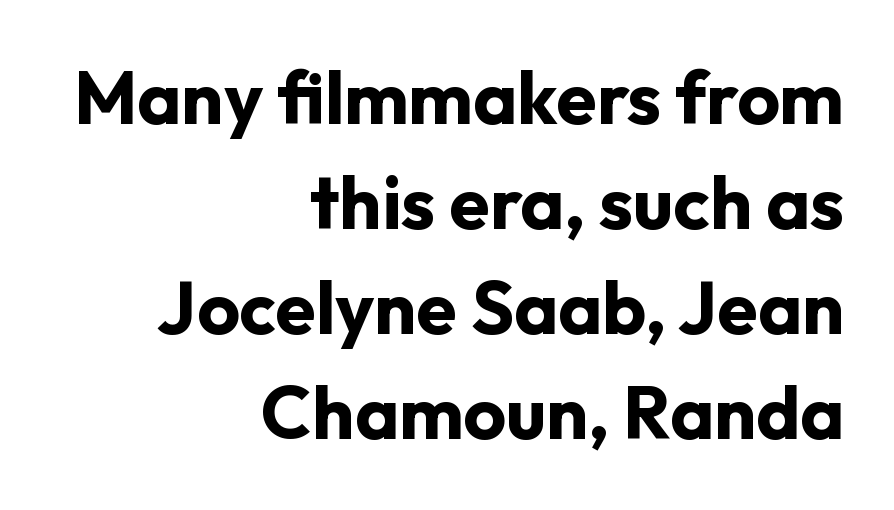
What's the leading like? Ordinary, nothing unusual. The foot of each line stays bare and open. The letters stand straight up with perfectly vertical stems. The letters are bold, with thick, heavy strokes.
